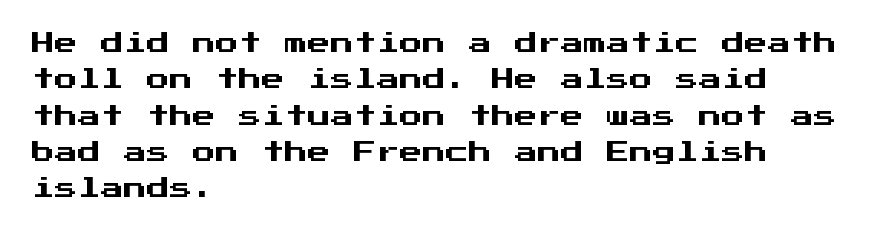
Style check: upright. Honestly, the letter spacing is just normal — you wouldn't notice it. Short and long lines alike share a common starting point at left. Any mark beneath the type? The region is blank. Interline gaps are of average width in this sample.
